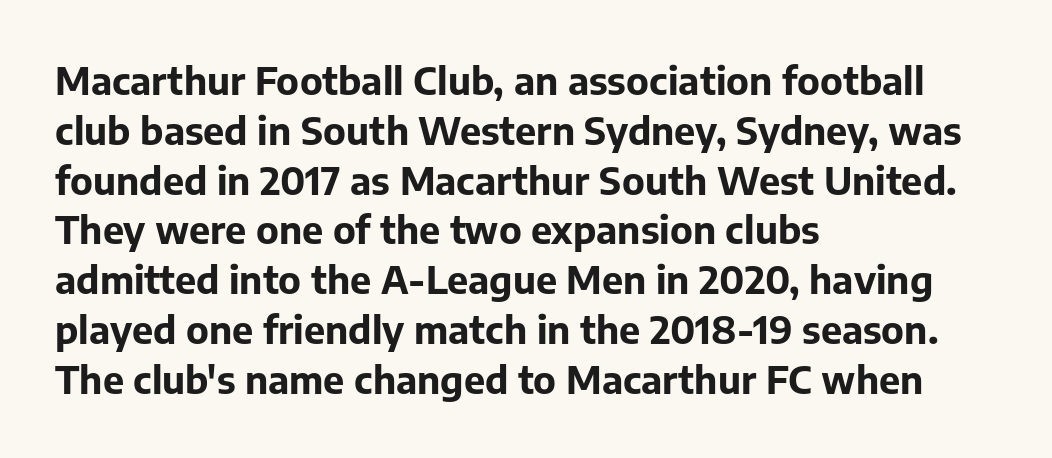
{"serif": "no", "italic": "no", "bold": "yes", "weight": "bold", "width": "normal", "stroke_contrast": "low", "x_height": "medium", "monospaced": "no", "underline": "no", "align": "left", "line_spacing": "normal", "line_spacing_ratio": 1.31, "letter_spacing": "normal", "letter_spacing_em": 0.0, "glyph_px": 38}
